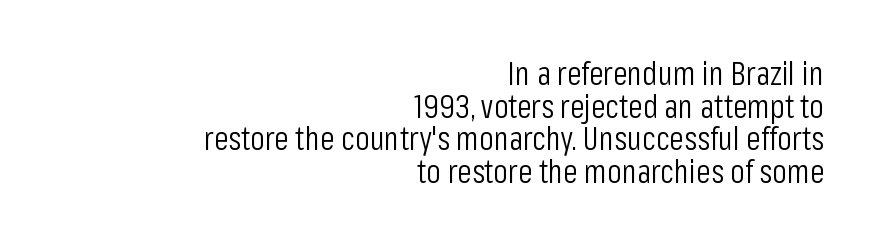
{"serif": "no", "italic": "no", "bold": "no", "weight": "light", "width": "condensed", "stroke_contrast": "low", "x_height": "medium", "monospaced": "no", "underline": "no", "align": "right", "line_spacing": "tight", "line_spacing_ratio": 0.99, "letter_spacing": "normal", "letter_spacing_em": 0.0, "glyph_px": 33}
